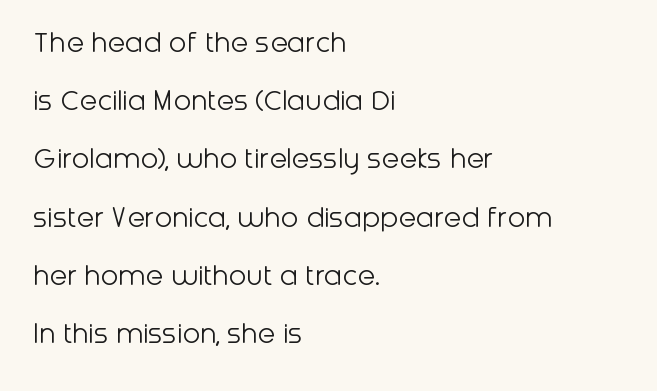
You could call the tracking neutral — neither tight nor loose. The typesetter chose a ragged-right arrangement here. The foot of each line stays bare and open. Quick note: not italic, upright.
